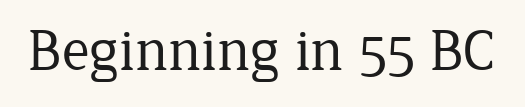
Q: Is the text bold? A: No.
Q: Is the text italic (slanted)? A: No, it is upright.
Q: Is the typeface a serif or a sans-serif typeface? A: Serif.
Q: Is the text underlined? A: No.
Q: Is the spacing between letters normal or unusually wide? A: Normal.
Q: Width (condensed, normal, or wide)? A: Normal.
Q: Stroke contrast? A: Low.
Q: x-height? A: Medium.
Q: Monospaced? A: No.
